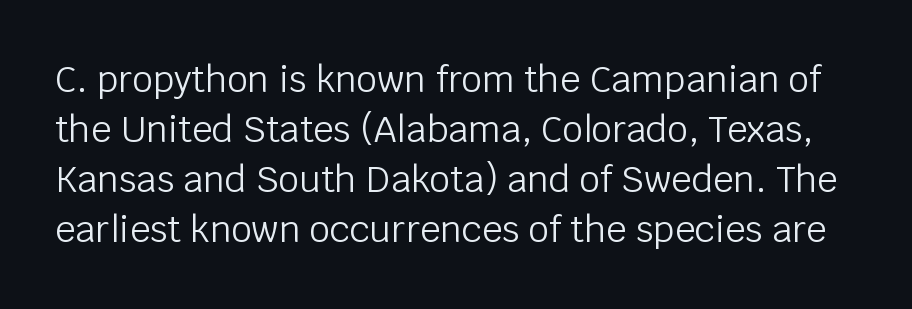
{"serif": "no", "italic": "no", "bold": "no", "weight": "light", "width": "normal", "stroke_contrast": "low", "x_height": "large", "monospaced": "no", "underline": "no", "line_spacing": "normal", "line_spacing_ratio": 1.39, "letter_spacing": "normal", "letter_spacing_em": 0.0, "glyph_px": 36}
